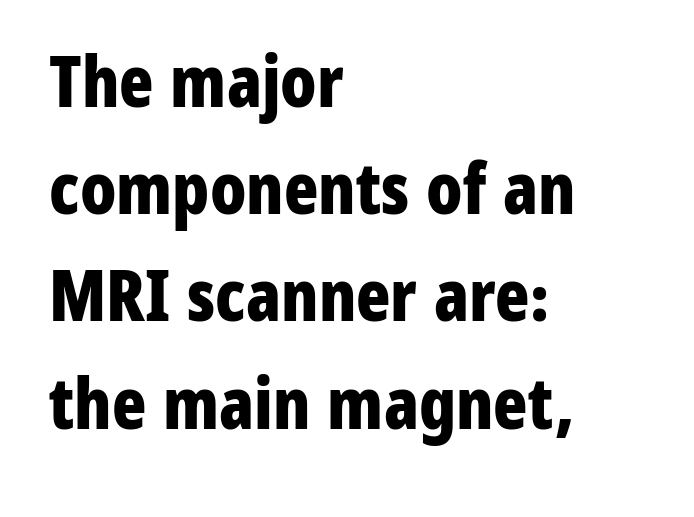
The image shows 71 px bold, condensed sans-serif type, upright; set left-aligned, normal line spacing (1.51x), normal letter spacing, not underlined; low stroke contrast and a medium x-height.
